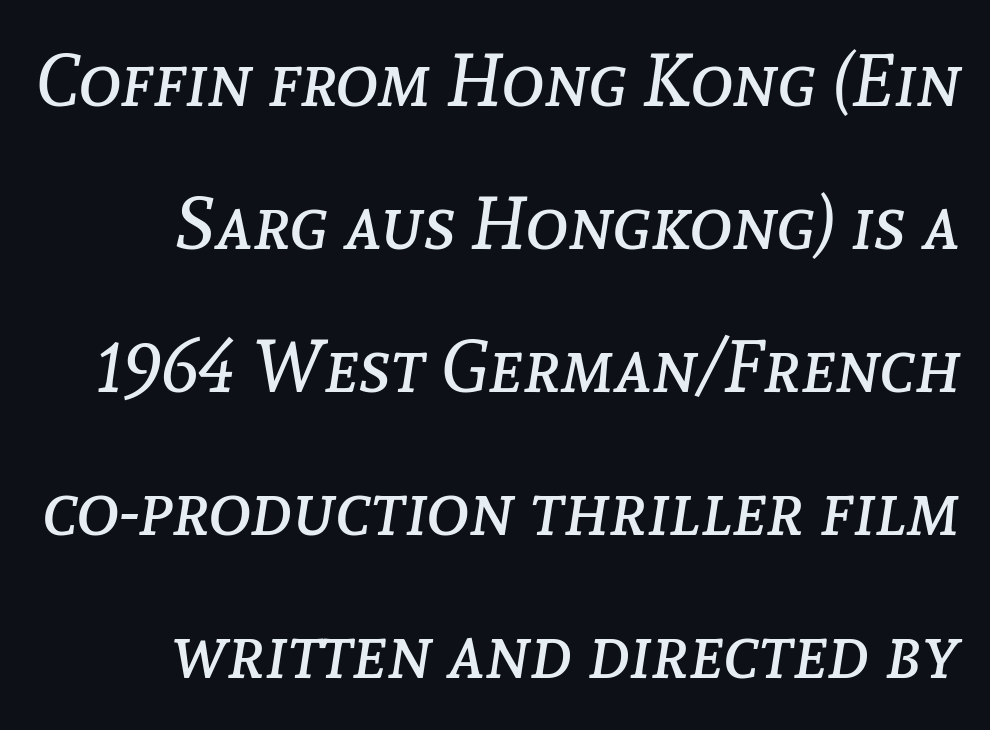
Q: Is the text bold? A: No.
Q: Is the text italic (slanted)? A: Yes, it leans right by about 8 degrees.
Q: Is the text underlined? A: No.
Q: Is the spacing between letters normal or unusually wide? A: Normal.
Q: Is the spacing between lines tight, normal or loose? A: Loose.
Q: Width (condensed, normal, or wide)? A: Normal.
Q: Stroke contrast? A: Low.
Q: x-height? A: Medium.
Q: Monospaced? A: No.
